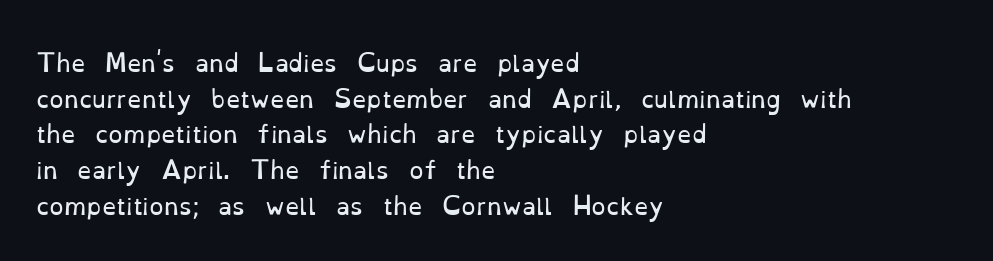
{"italic": "no", "bold": "no", "underline": "no", "align": "left", "line_spacing": "normal", "line_spacing_ratio": 1.55, "letter_spacing": "normal", "letter_spacing_em": 0.0, "glyph_px": 23}
